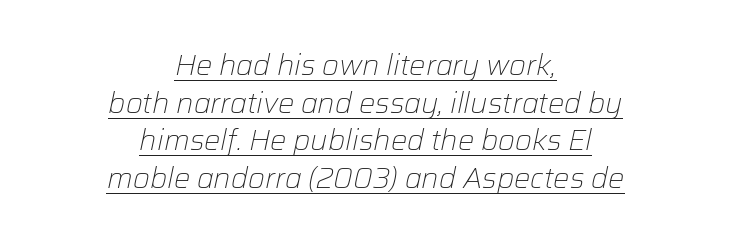
Does extra space separate the letters? No, they use regular spacing. The text carries the slant typical of an italic or oblique font. These lines are rendered in a variable-pitch font. The specimen includes a rule beneath the text block's lines.
